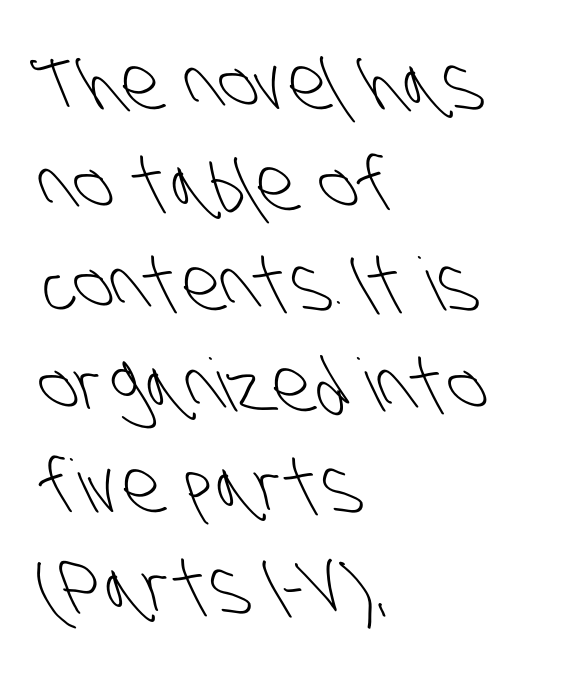
The image shows 73 px light, condensed sans-serif type; set left-aligned, normal line spacing (1.38x), normal letter spacing, not underlined; low stroke contrast and a large x-height.
